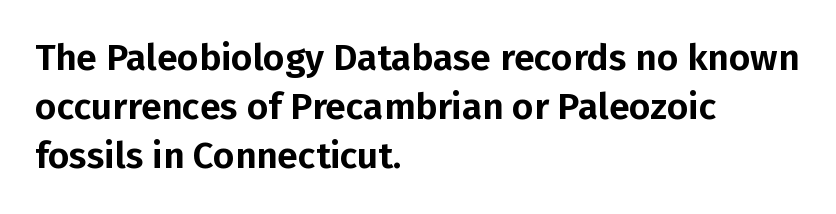
The image shows 37 px sans-serif type, upright; set left-aligned, normal line spacing (1.33x), normal letter spacing, not underlined; low stroke contrast and a medium x-height.
